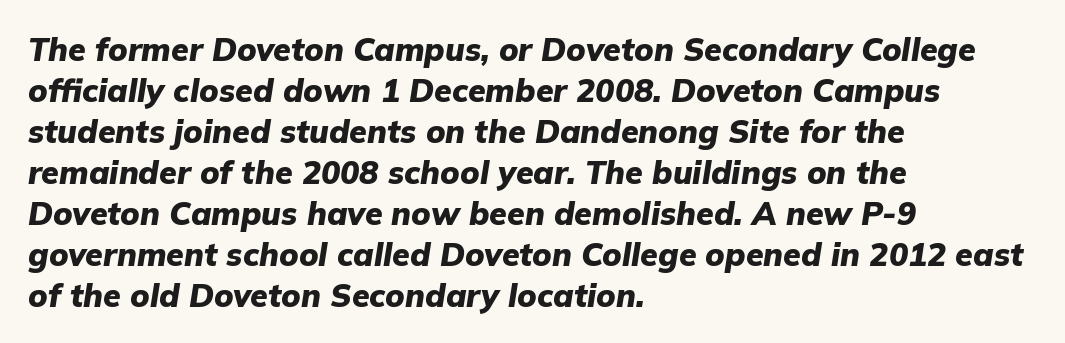
{"italic": "yes", "lean": "right", "slant_degrees": 9, "bold": "yes", "weight": "heavy", "width": "normal", "stroke_contrast": "low", "x_height": "medium", "monospaced": "no", "underline": "no", "align": "left", "line_spacing": "normal", "line_spacing_ratio": 1.28, "letter_spacing": "normal", "letter_spacing_em": 0.0, "glyph_px": 32}
